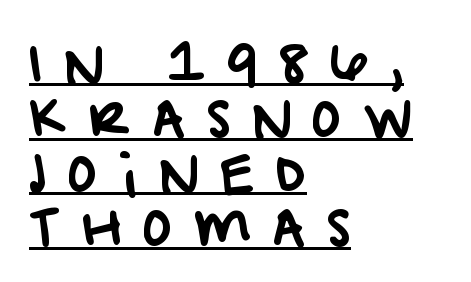
{"serif": "no", "width": "normal", "stroke_contrast": "low", "x_height": "large", "monospaced": "no", "underline": "yes", "align": "left", "line_spacing": "tight", "line_spacing_ratio": 1.09, "letter_spacing": "wide", "letter_spacing_em": 0.43, "glyph_px": 50}
